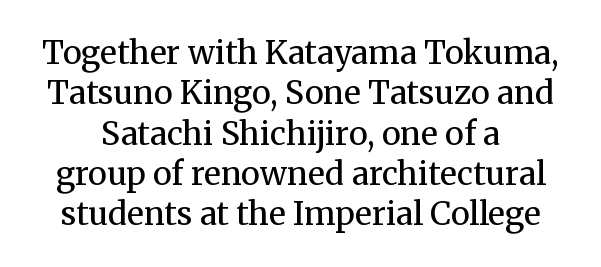
The image shows 32 px regular-weight serif type, upright; set normal line spacing (1.26x), normal letter spacing, not underlined; medium stroke contrast and a medium x-height.
